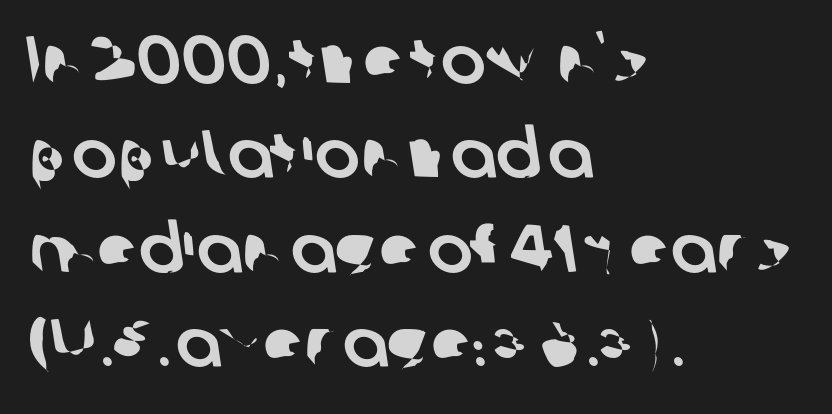
The image shows 67 px sans-serif type; set left-aligned, normal line spacing (1.41x), normal letter spacing, not underlined; low stroke contrast and a medium x-height.
